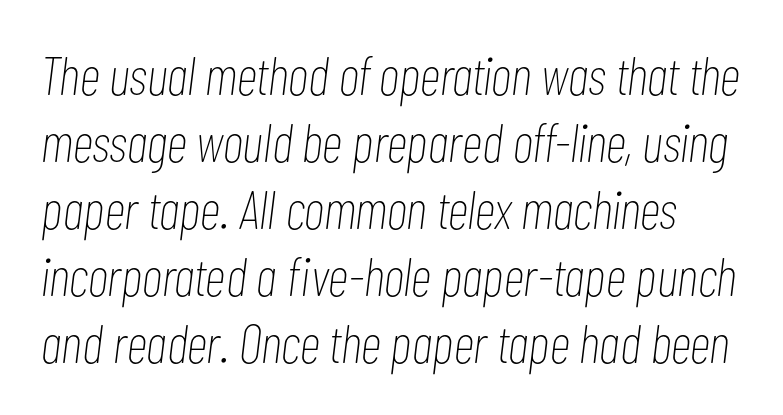
The image shows 54 px thin, condensed type, italic (leaning right); set line spacing 1.24x, normal letter spacing, not underlined; low stroke contrast and a medium x-height.
